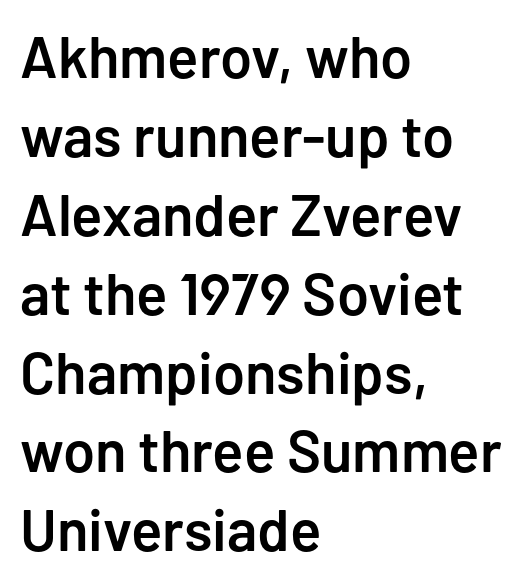
The image shows 58 px semibold sans-serif type, upright; set left-aligned, normal line spacing (1.36x), normal letter spacing, not underlined; low stroke contrast and a medium x-height.
